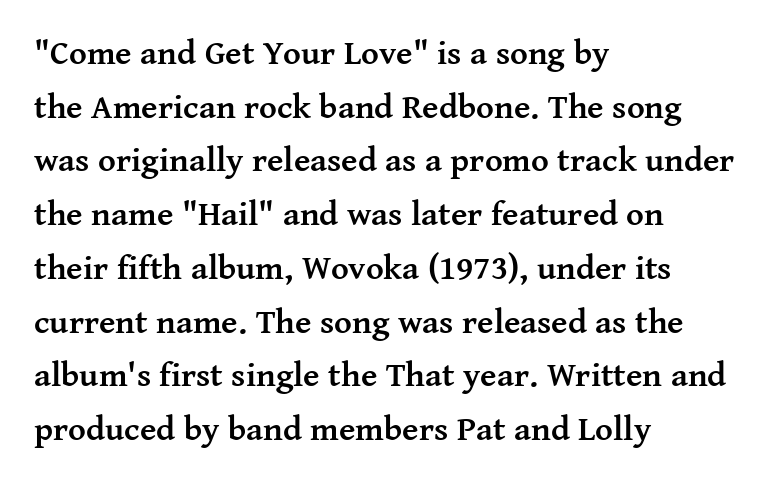
{"serif": "yes", "italic": "no", "bold": "yes", "weight": "semibold", "width": "normal", "stroke_contrast": "medium", "x_height": "medium", "monospaced": "no", "underline": "no", "align": "left", "line_spacing": "normal", "line_spacing_ratio": 1.58, "letter_spacing": "normal", "letter_spacing_em": 0.0, "glyph_px": 34}
